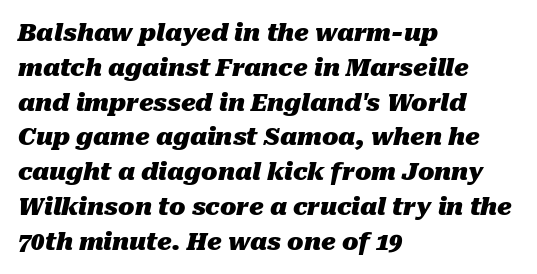
Typeset ragged right — the left edge is the straight one. These lines sit exactly where default settings would place them. These lines carry a lot of weight — the face is fully bold. Quick note: underline off.
